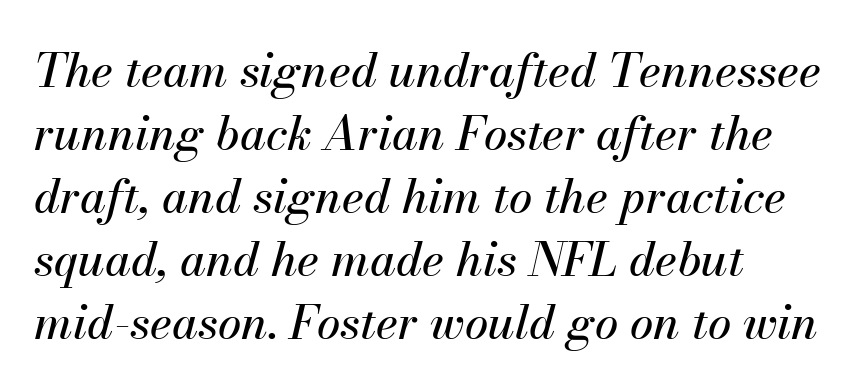
{"italic": "yes", "lean": "right", "slant_degrees": 13, "width": "normal", "stroke_contrast": "medium", "x_height": "small", "monospaced": "no", "underline": "no", "align": "left", "line_spacing": "normal", "line_spacing_ratio": 1.34, "letter_spacing": "normal", "letter_spacing_em": 0.0, "glyph_px": 47}
